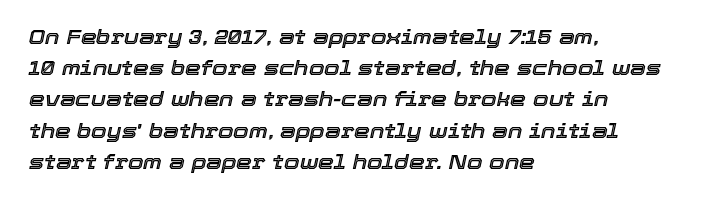
The image shows 20 px text type, italic (leaning right); set left-aligned, normal line spacing (1.56x), normal letter spacing, not underlined.
